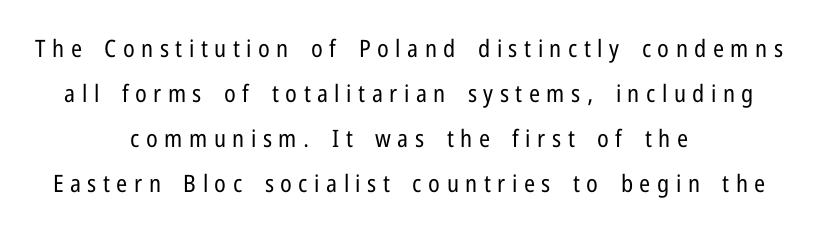
The rag falls on both sides of this text block equally. Observe the wide spacing: letters keep a clear distance from each other. A bare baseline throughout the passage. This is the regular roman posture of the typeface. Heaviness? Minimal to ordinary, like unemphasized prose.
